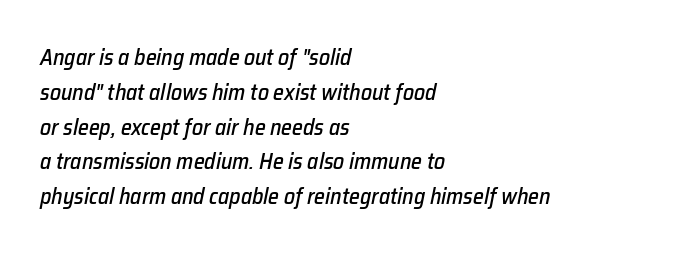
Style check: oblique. Typeset ragged right — the left edge is the straight one. Nothing unusual about the tracking: characters are spaced as the font intends. The passage shown stacks its lines at a standard gap.
